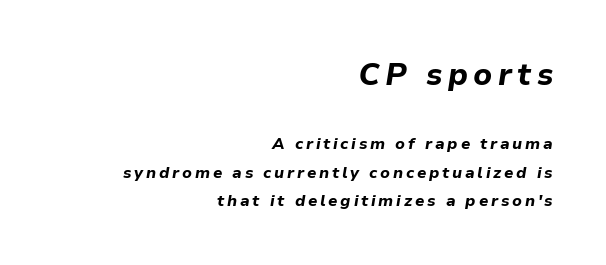
{"italic": "yes", "lean": "right", "slant_degrees": 9, "bold": "yes", "weight": "bold", "width": "normal", "stroke_contrast": "low", "x_height": "medium", "monospaced": "no", "underline": "no", "align": "right", "line_spacing_ratio": 1.76, "larger_block": "first", "size_ratio": 1.94, "glyph_px": 31}
